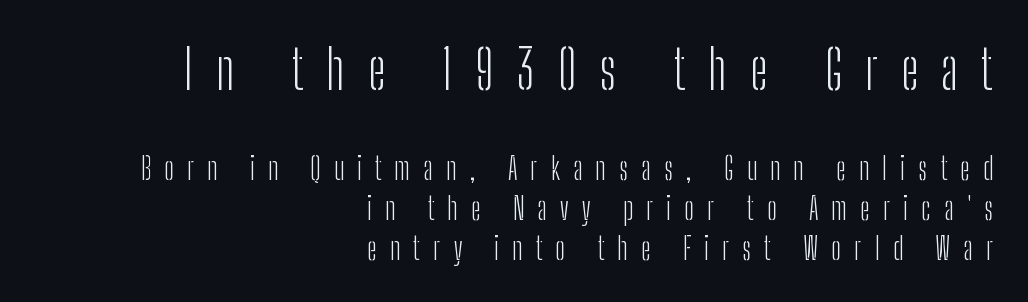
The image shows 55 px light, condensed sans-serif type, upright; set right-aligned, normal line spacing (1.28x), unusually wide letter spacing (+0.42 em), not underlined; the first (top) block is 1.77x larger; low stroke contrast and a medium x-height.
